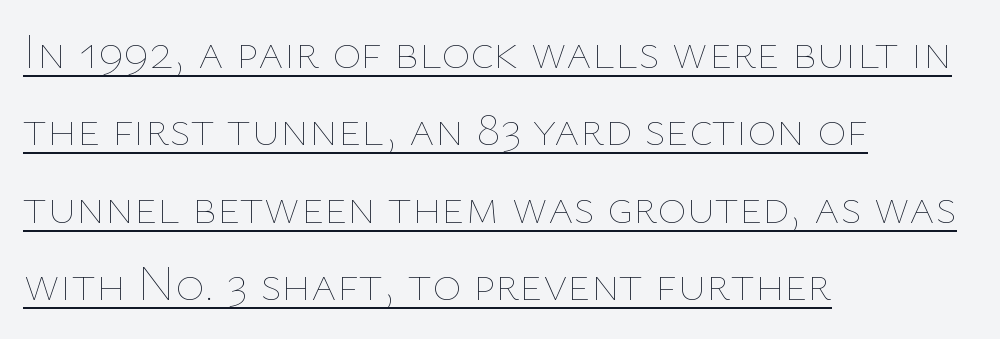
The image shows 49 px thin type, upright; set left-aligned, normal line spacing (1.58x), normal letter spacing, underlined; low stroke contrast and a medium x-height.
